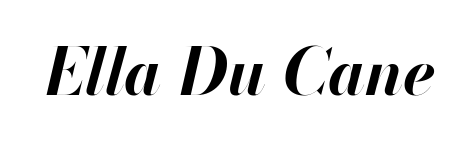
{"italic": "yes", "lean": "right", "slant_degrees": 13, "bold": "yes", "weight": "bold", "width": "normal", "stroke_contrast": "high", "x_height": "small", "monospaced": "no", "underline": "no", "letter_spacing": "normal", "letter_spacing_em": 0.0, "glyph_px": 66}
